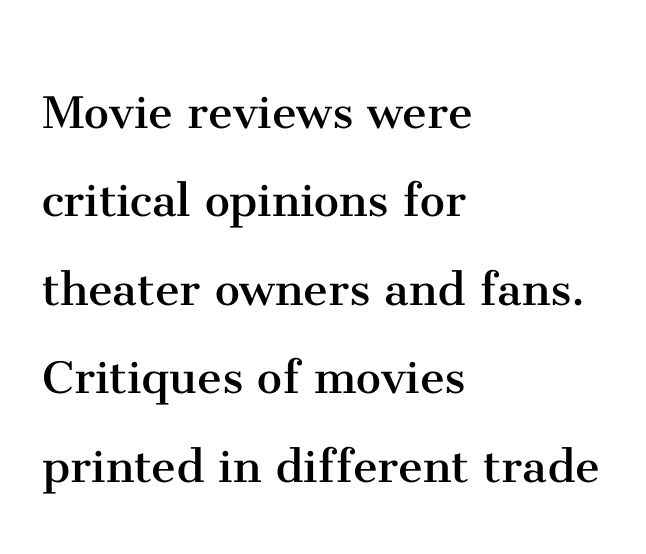
{"serif": "yes", "italic": "no", "bold": "no", "weight": "regular", "width": "normal", "stroke_contrast": "medium", "x_height": "medium", "monospaced": "no", "underline": "no", "align": "left", "line_spacing": "normal", "line_spacing_ratio": 1.58, "letter_spacing": "normal", "letter_spacing_em": 0.0, "glyph_px": 56}
